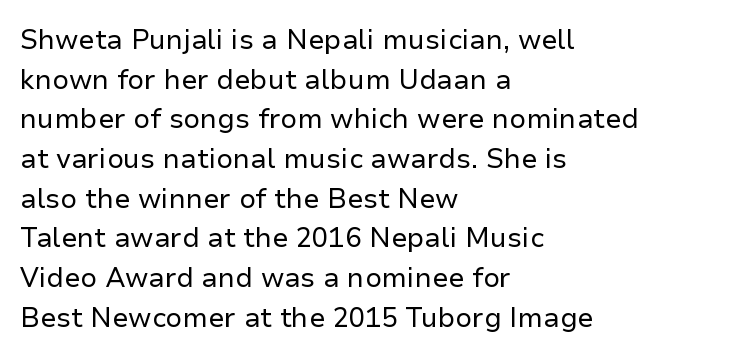
Notice how descenders clear the ascenders below comfortably — that's standard leading. Inter-character spacing is left at the font's built-in metrics. Bare-footed words on every line. The strokes are not fattened; the text isn't bold. A student would call this left alignment; a typographer would say flush left, rag right.
